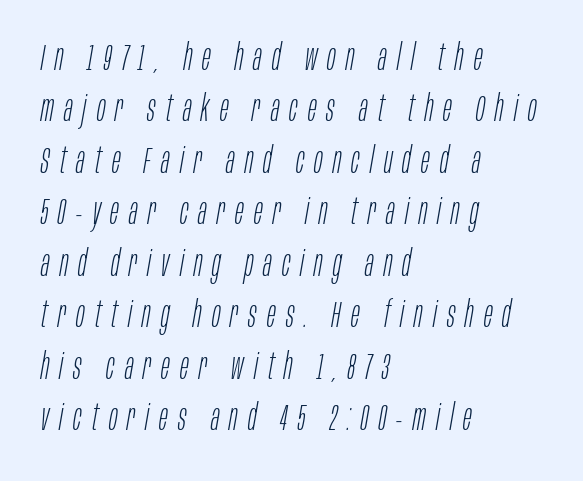
{"italic": "yes", "lean": "right", "slant_degrees": 10, "bold": "no", "weight": "light", "width": "condensed", "stroke_contrast": "low", "x_height": "large", "monospaced": "no", "underline": "no", "align": "left", "line_spacing": "normal", "line_spacing_ratio": 1.43, "letter_spacing": "wide", "letter_spacing_em": 0.28, "glyph_px": 36}
